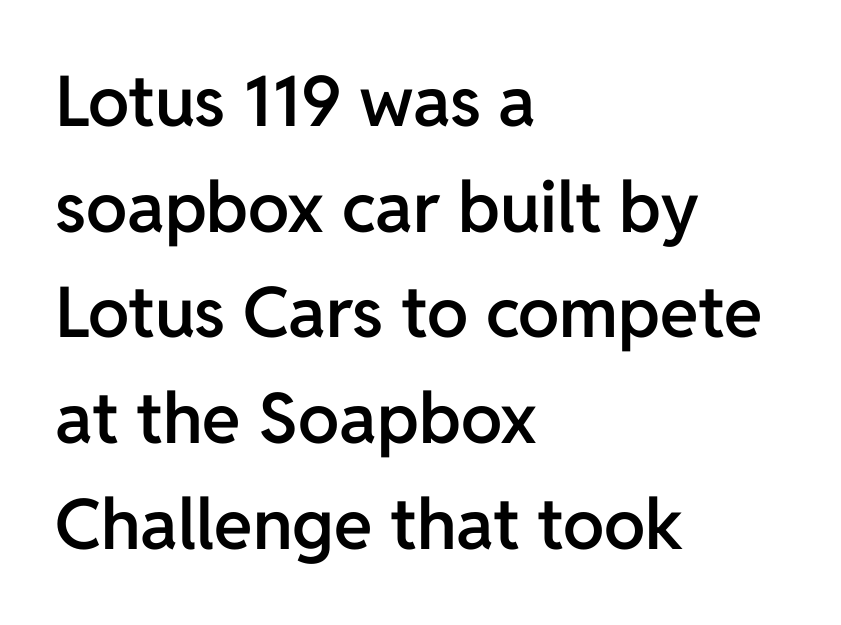
Q: Is the text bold? A: Semi-bold.
Q: Is the text italic (slanted)? A: No, it is upright.
Q: Is the typeface a serif or a sans-serif typeface? A: Sans-serif.
Q: Is the text underlined? A: No.
Q: How is the paragraph aligned? A: Left-aligned.
Q: Is the spacing between letters normal or unusually wide? A: Normal.
Q: Is the spacing between lines tight, normal or loose? A: Normal.
Q: Width (condensed, normal, or wide)? A: Normal.
Q: Stroke contrast? A: Low.
Q: x-height? A: Medium.
Q: Monospaced? A: No.
